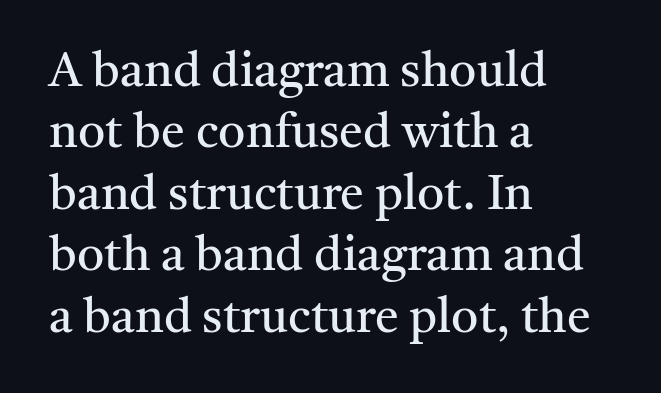
The image shows 48 px regular-weight serif type, upright; set left-aligned, normal line spacing (1.28x), normal letter spacing, not underlined; medium stroke contrast and a medium x-height.
